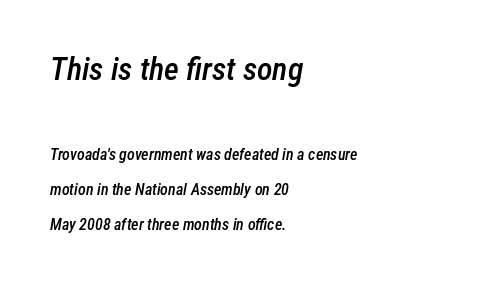
Q: Is the text bold? A: Semi-bold.
Q: Is the text italic (slanted)? A: Yes, it leans right by about 12 degrees.
Q: Is the text underlined? A: No.
Q: How is the paragraph aligned? A: Left-aligned.
Q: Is the spacing between letters normal or unusually wide? A: Normal.
Q: Is the spacing between lines tight, normal or loose? A: Loose.
Q: Which block of text is set in a larger size, the first (top) or the second (bottom)? A: The first (top) one.
Q: Width (condensed, normal, or wide)? A: Condensed.
Q: Stroke contrast? A: Low.
Q: x-height? A: Medium.
Q: Monospaced? A: No.
